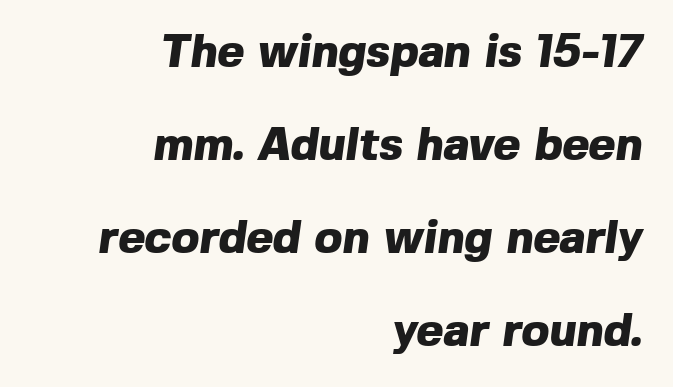
Q: Is the text bold? A: Yes.
Q: Is the typeface a serif or a sans-serif typeface? A: Sans-serif.
Q: Is the text underlined? A: No.
Q: How is the paragraph aligned? A: Right-aligned.
Q: Is the spacing between letters normal or unusually wide? A: Normal.
Q: Is the spacing between lines tight, normal or loose? A: Loose.
Q: Width (condensed, normal, or wide)? A: Normal.
Q: x-height? A: Medium.
Q: Monospaced? A: No.
